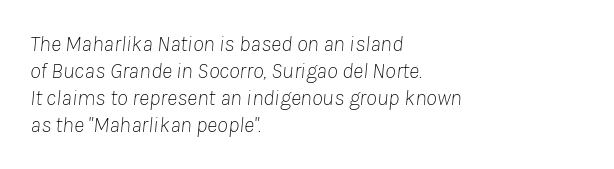
The image shows 22 px text type, italic (leaning right); set left-aligned, line spacing 1.23x, normal letter spacing, not underlined.
